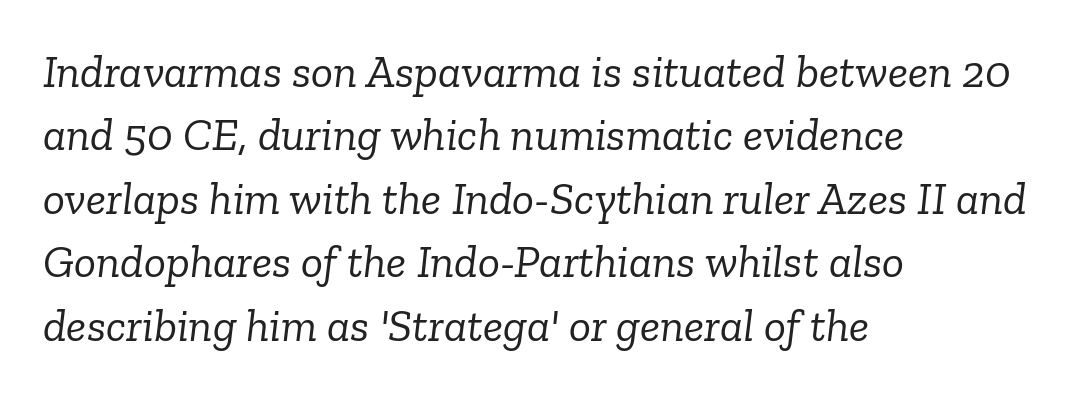
The image shows 46 px light serif type, italic (leaning right); set left-aligned, normal line spacing (1.38x), normal letter spacing, not underlined; low stroke contrast and a medium x-height.
